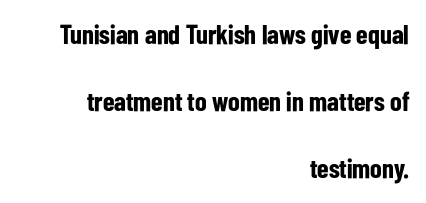
{"italic": "no", "bold": "yes", "underline": "no", "align": "right", "line_spacing": "loose", "line_spacing_ratio": 2.48, "letter_spacing": "normal", "letter_spacing_em": 0.0, "glyph_px": 27}
